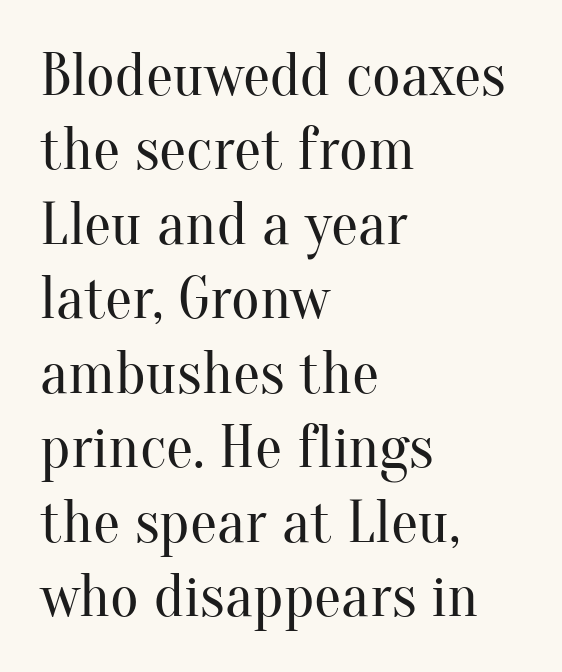
The image shows 61 px regular-weight serif type, upright; set left-aligned, line spacing 1.22x, normal letter spacing, not underlined; medium stroke contrast and a small x-height.
